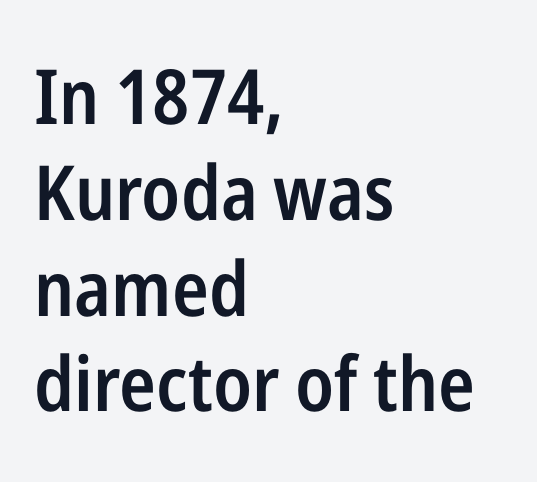
Where is the straight margin? On the left. Stems and bowls a touch heavier than normal — semibold. The specimen reads as upright at a glance. Does the type have serifs? No, each stem ends abruptly.
